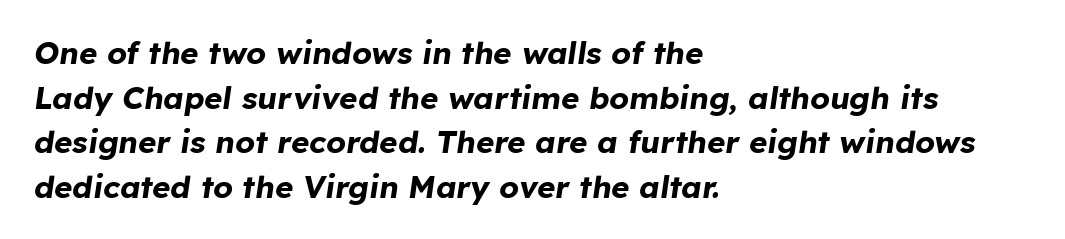
Q: Is the text bold? A: Yes.
Q: Is the text italic (slanted)? A: Yes, it leans right by about 8 degrees.
Q: Is the text underlined? A: No.
Q: How is the paragraph aligned? A: Left-aligned.
Q: Is the spacing between letters normal or unusually wide? A: Normal.
Q: Is the spacing between lines tight, normal or loose? A: Normal.
Q: Width (condensed, normal, or wide)? A: Normal.
Q: Stroke contrast? A: Low.
Q: x-height? A: Medium.
Q: Monospaced? A: No.
